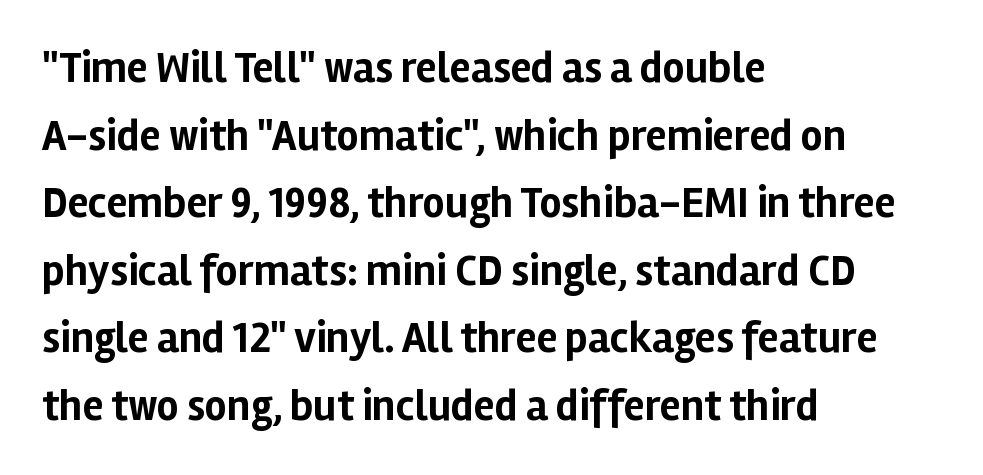
The tracking reads as untouched default to a designer's eye. Interline gaps are of average width in this sample. Does the weight exceed regular? Yes, all the way to bold. The compositor pushed each line to the left boundary. Ordinary non-slanted type is in use.
